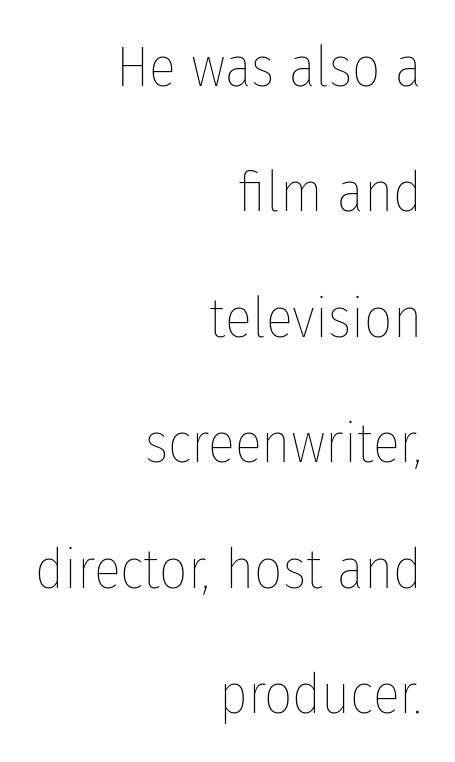
Q: Is the text bold? A: No.
Q: Is the text italic (slanted)? A: No, it is upright.
Q: Is the text underlined? A: No.
Q: How is the paragraph aligned? A: Right-aligned.
Q: Is the spacing between letters normal or unusually wide? A: Normal.
Q: Is the spacing between lines tight, normal or loose? A: Loose.
Q: Width (condensed, normal, or wide)? A: Condensed.
Q: Stroke contrast? A: Low.
Q: x-height? A: Medium.
Q: Monospaced? A: No.
